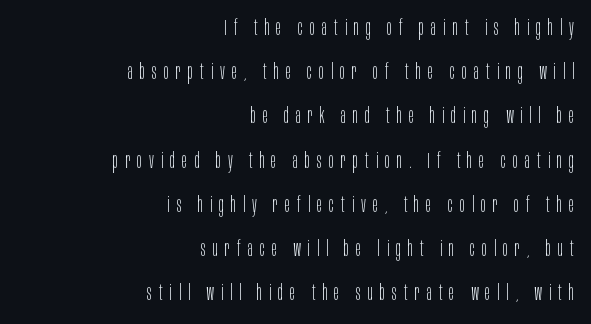
Ordinary non-slanted type is in use. Nobody drew a line under any word here. Look at the tracking — it's clearly loosened, letters drifting apart. The leading is generous, giving the passage an open texture. The paragraph shown leans on its right margin.
